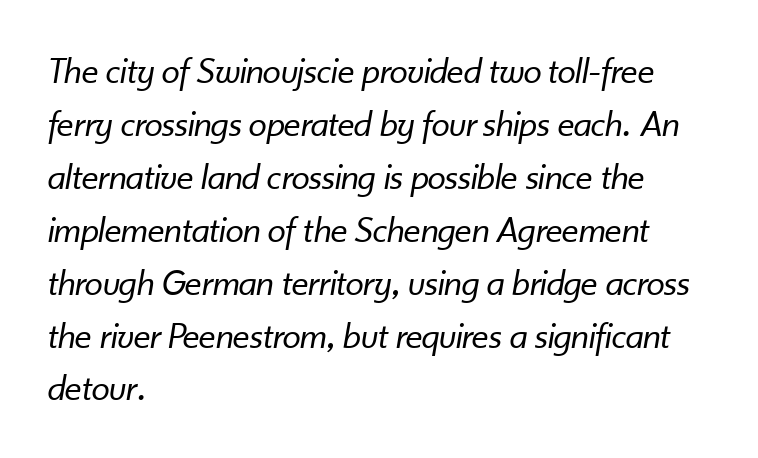
The image shows 37 px regular-weight type, italic (leaning right); set left-aligned, normal line spacing (1.43x), normal letter spacing, not underlined; low stroke contrast and a small x-height.
